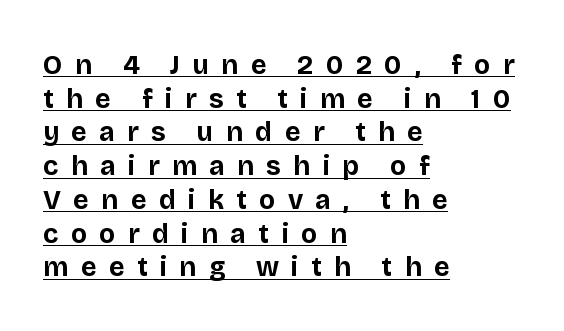
{"italic": "no", "bold": "yes", "underline": "yes", "align": "left", "line_spacing": "normal", "line_spacing_ratio": 1.25, "letter_spacing": "wide", "letter_spacing_em": 0.46, "glyph_px": 27}
